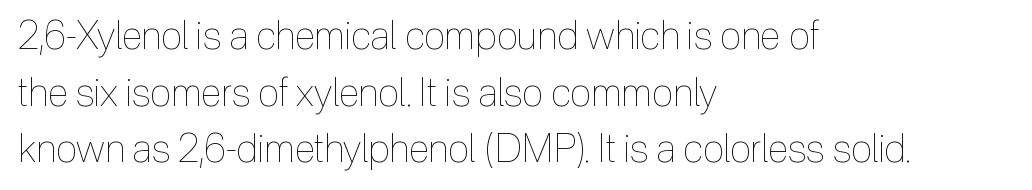
The image shows 39 px thin, condensed type, upright; set left-aligned, normal line spacing (1.45x), normal letter spacing, not underlined; a medium x-height.
